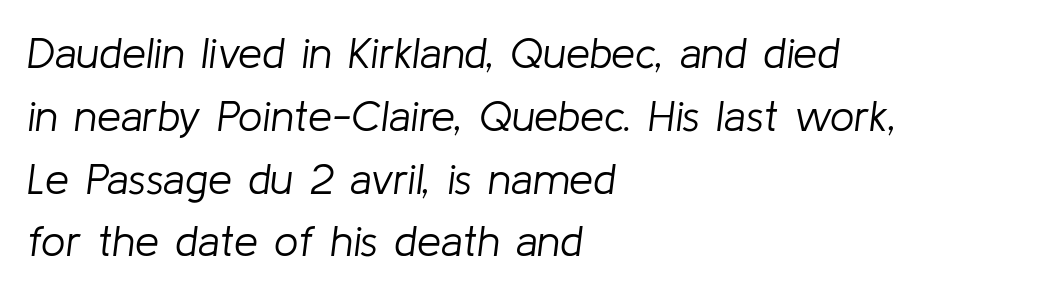
Q: Is the text bold? A: No.
Q: Is the text italic (slanted)? A: Yes, it leans right by about 8 degrees.
Q: Is the text underlined? A: No.
Q: How is the paragraph aligned? A: Left-aligned.
Q: Is the spacing between letters normal or unusually wide? A: Normal.
Q: Is the spacing between lines tight, normal or loose? A: Normal.
Q: Width (condensed, normal, or wide)? A: Normal.
Q: Stroke contrast? A: Low.
Q: x-height? A: Medium.
Q: Monospaced? A: No.
